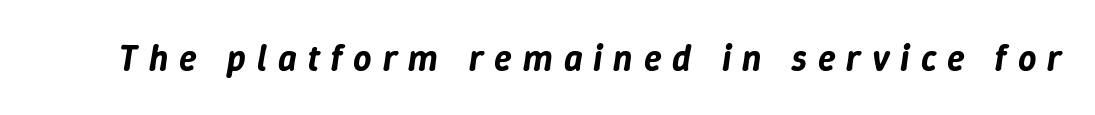
The image shows 36 px text type, italic (leaning right); set unusually wide letter spacing (+0.3 em), not underlined; low stroke contrast and a medium x-height.
